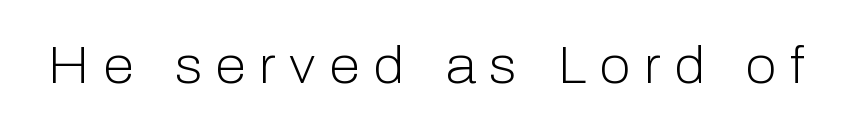
This is roman type, the default non-slanted kind. The rendering shows plain stroke endings on the letterforms — a sans-serif design. Looks like regular typesetting: each glyph gets only the width it needs. Just letters on the line, the space beneath them empty. The letterforms stand isolated, each surrounded by extra space.
